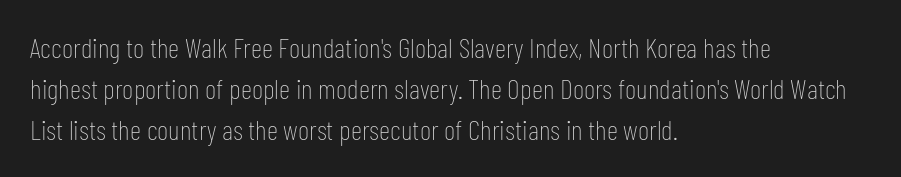
The image shows 28 px thin, condensed sans-serif type, upright; set left-aligned, normal line spacing (1.47x), normal letter spacing, not underlined; low stroke contrast and a medium x-height.
